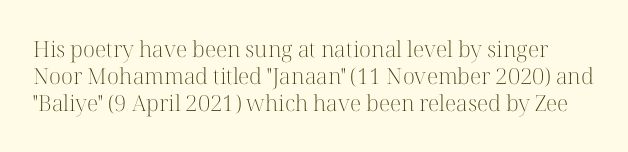
{"italic": "no", "bold": "no", "underline": "no", "line_spacing_ratio": 1.23, "letter_spacing": "normal", "letter_spacing_em": 0.0, "glyph_px": 22}
